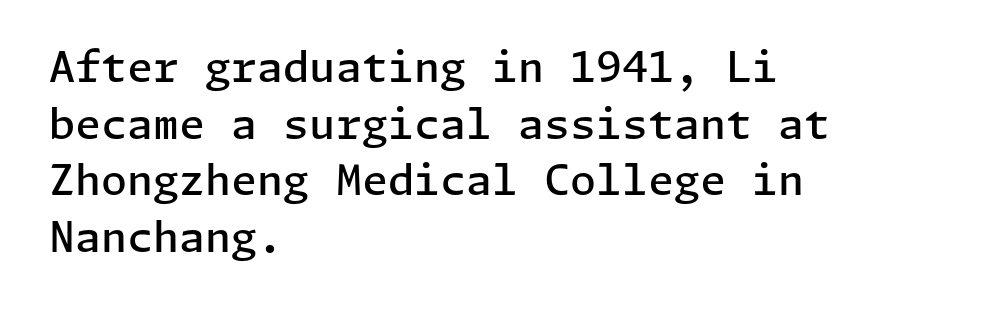
{"serif": "no", "italic": "no", "bold": "semi", "weight": "semibold", "width": "normal", "stroke_contrast": "low", "x_height": "medium", "underline": "no", "align": "left", "line_spacing": "normal", "line_spacing_ratio": 1.35, "letter_spacing": "normal", "letter_spacing_em": 0.0, "glyph_px": 42}
